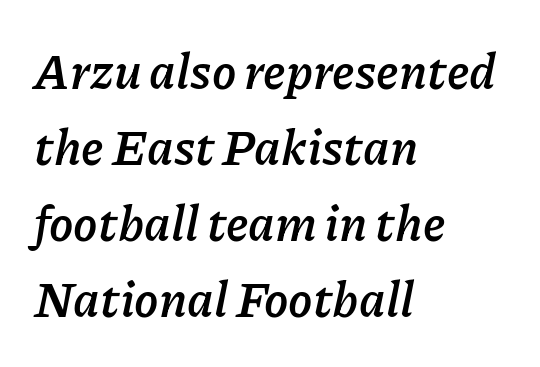
The image shows 49 px semibold type, italic (leaning right); set left-aligned, normal line spacing (1.55x), normal letter spacing, not underlined; low stroke contrast and a medium x-height.
